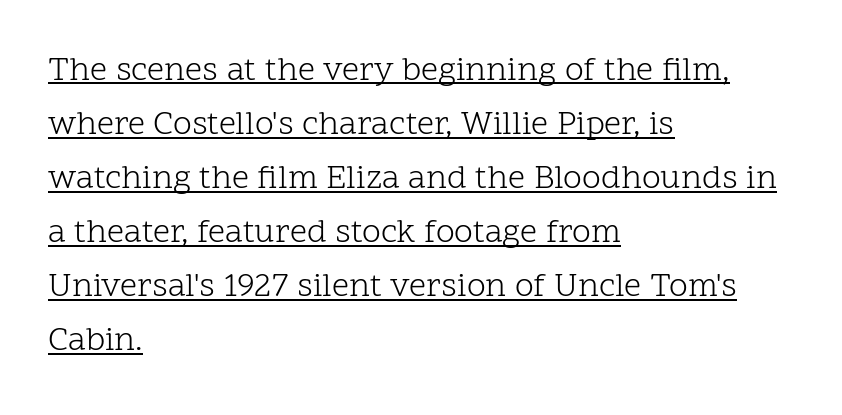
The image shows 34 px light serif type, upright; set left-aligned, normal line spacing (1.59x), normal letter spacing, underlined; low stroke contrast and a medium x-height.
